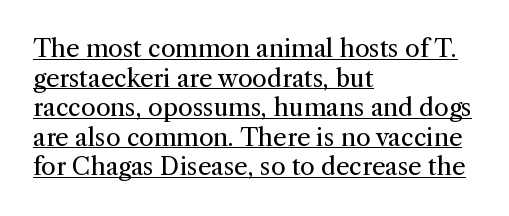
The rag falls on the right side of this text block. The face used here appears with an underline applied. The typesetting does not lean heavy: it is not bold. The letters stand straight up with perfectly vertical stems. Tracking here is standard; glyphs follow each other at the usual distance.
